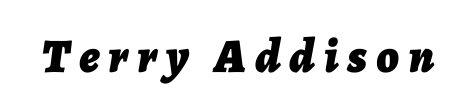
The image shows 48 px bold type, italic (leaning right); set not underlined; low stroke contrast and a medium x-height.
